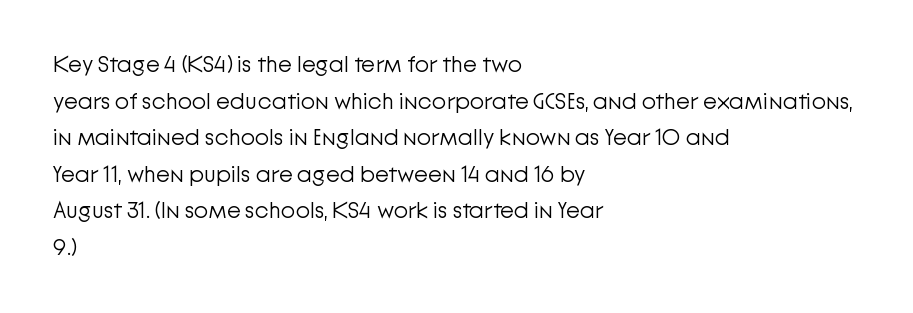
Q: Is the text bold? A: No.
Q: Is the text italic (slanted)? A: No, it is upright.
Q: Is the text underlined? A: No.
Q: How is the paragraph aligned? A: Left-aligned.
Q: Is the spacing between letters normal or unusually wide? A: Normal.
Q: Is the spacing between lines tight, normal or loose? A: Normal.
